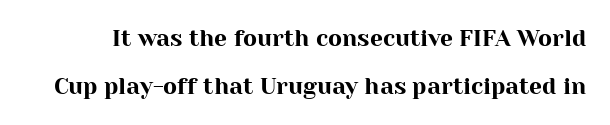
{"italic": "no", "underline": "no", "line_spacing": "loose", "line_spacing_ratio": 2.09, "letter_spacing": "normal", "letter_spacing_em": 0.0, "glyph_px": 23}
